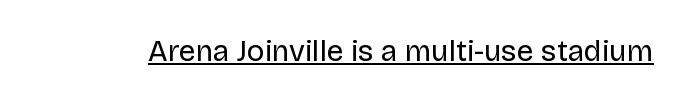
Q: Is the text bold? A: No.
Q: Is the text italic (slanted)? A: No, it is upright.
Q: Is the typeface a serif or a sans-serif typeface? A: Sans-serif.
Q: Is the text underlined? A: Yes.
Q: Is the spacing between letters normal or unusually wide? A: Normal.
Q: Width (condensed, normal, or wide)? A: Normal.
Q: Stroke contrast? A: Low.
Q: x-height? A: Large.
Q: Monospaced? A: No.
